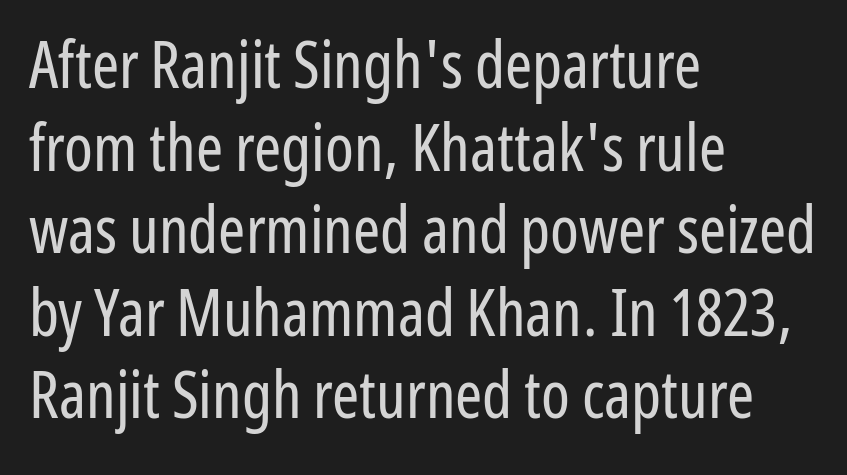
{"serif": "no", "italic": "no", "bold": "no", "weight": "regular", "width": "condensed", "stroke_contrast": "low", "x_height": "medium", "monospaced": "no", "underline": "no", "align": "left", "line_spacing": "normal", "line_spacing_ratio": 1.27, "letter_spacing": "normal", "letter_spacing_em": 0.0, "glyph_px": 65}
